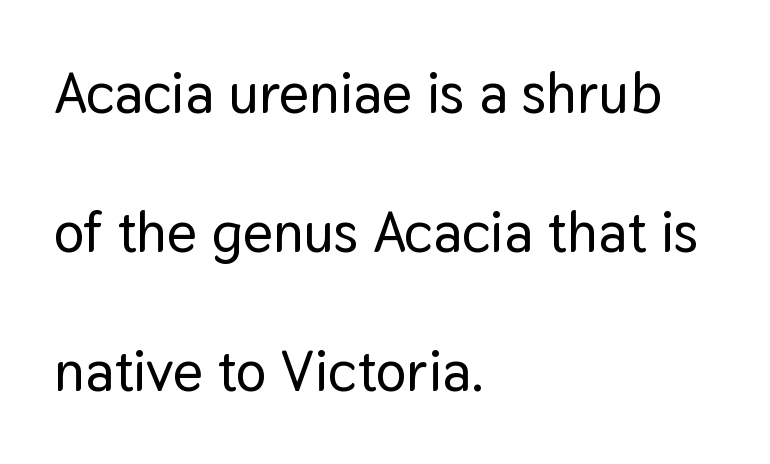
The image shows 58 px sans-serif type, upright; set left-aligned, loose line spacing (2.4x), normal letter spacing, not underlined; low stroke contrast and a medium x-height.
